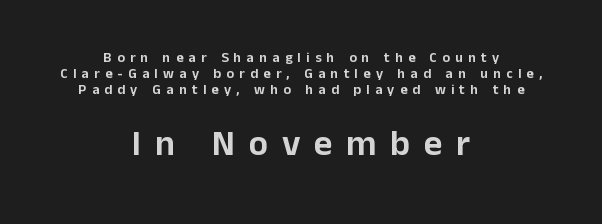
{"serif": "no", "italic": "no", "width": "normal", "stroke_contrast": "low", "x_height": "medium", "monospaced": "no", "underline": "no", "align": "center", "line_spacing": "tight", "line_spacing_ratio": 1.15, "letter_spacing": "wide", "letter_spacing_em": 0.38, "larger_block": "second", "size_ratio": 2.57, "glyph_px": 36}
